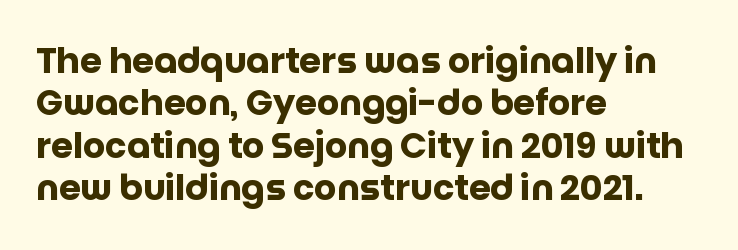
The image shows 35 px heavy sans-serif type, upright; set left-aligned, line spacing 1.21x, normal letter spacing, not underlined; low stroke contrast and a large x-height.
